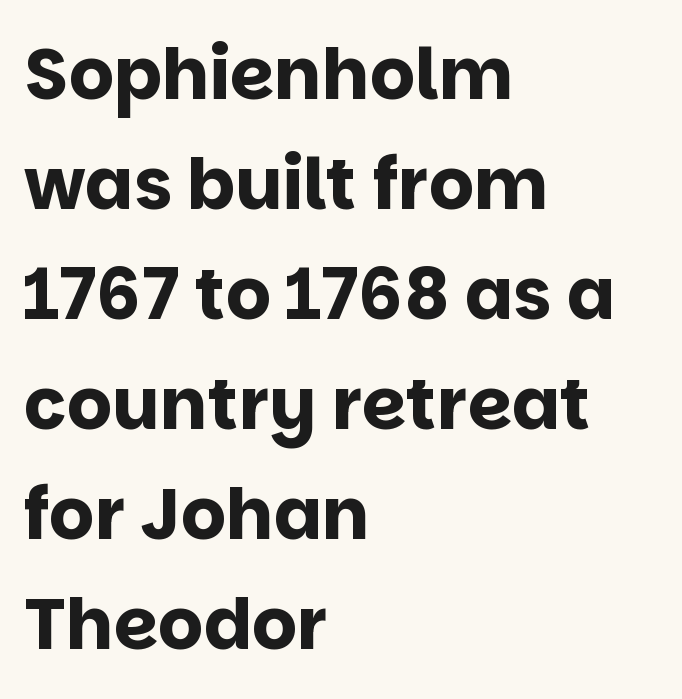
The image shows 71 px bold sans-serif type, upright; set left-aligned, normal line spacing (1.55x), normal letter spacing, not underlined; low stroke contrast and a large x-height.
